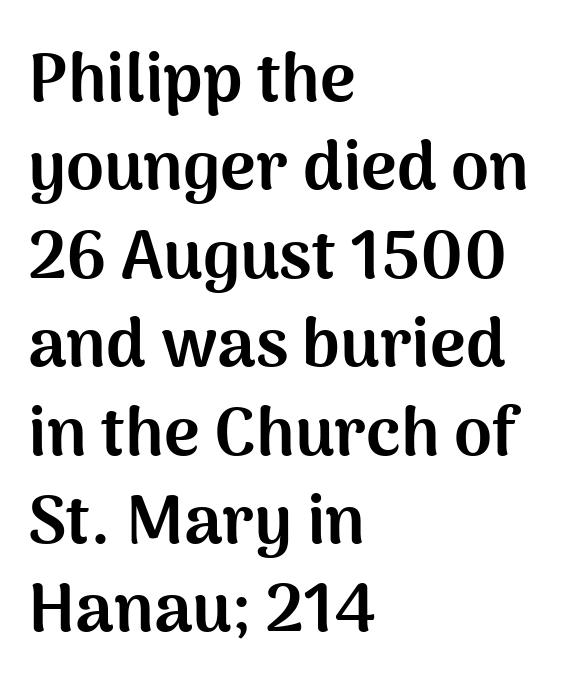
{"serif": "no", "italic": "no", "bold": "yes", "weight": "bold", "width": "normal", "stroke_contrast": "medium", "x_height": "medium", "monospaced": "no", "underline": "no", "align": "left", "line_spacing": "normal", "line_spacing_ratio": 1.3, "letter_spacing": "normal", "letter_spacing_em": 0.0, "glyph_px": 68}
